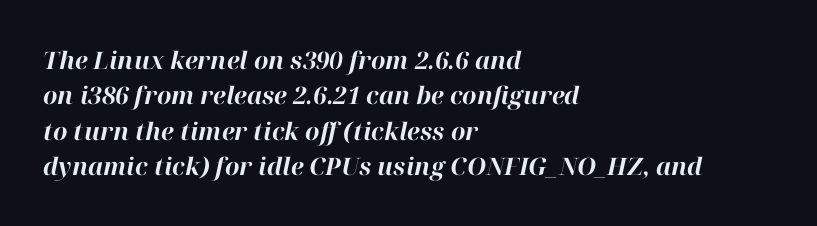
The image shows 24 px bold type, italic (leaning right); set left-aligned, normal line spacing (1.47x), normal letter spacing, not underlined.
